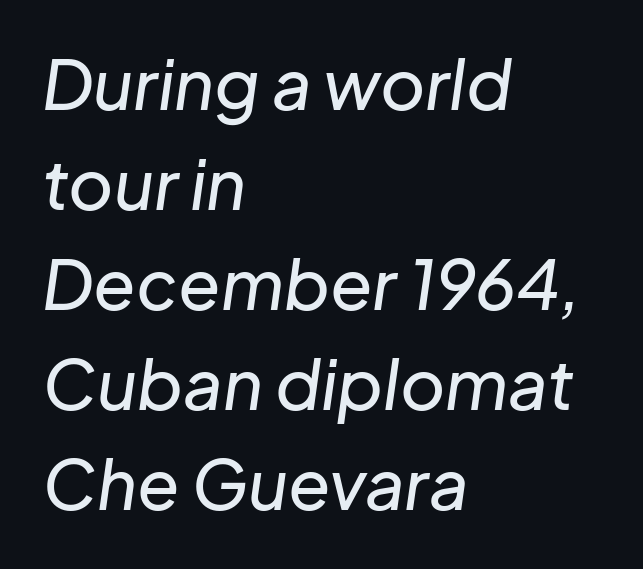
Q: Is the text italic (slanted)? A: Yes, it leans right by about 8 degrees.
Q: Is the text underlined? A: No.
Q: How is the paragraph aligned? A: Left-aligned.
Q: Is the spacing between letters normal or unusually wide? A: Normal.
Q: Is the spacing between lines tight, normal or loose? A: Normal.
Q: Width (condensed, normal, or wide)? A: Normal.
Q: Stroke contrast? A: Low.
Q: x-height? A: Medium.
Q: Monospaced? A: No.
